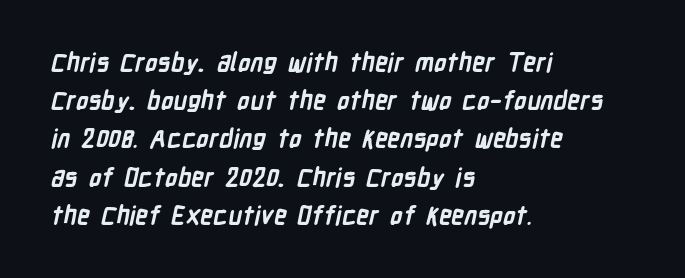
{"bold": "yes", "underline": "no", "align": "left", "line_spacing": "normal", "line_spacing_ratio": 1.53, "letter_spacing": "normal", "letter_spacing_em": 0.0, "glyph_px": 25}
